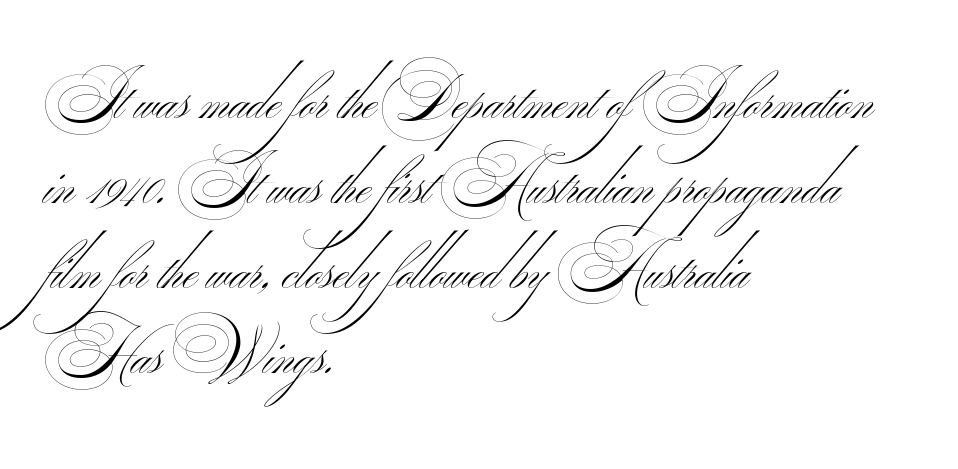
Every row of glyphs begins at an identical x-position on the left. Are there feet on the stems? There aren't — it's a sans. Looks like regular typesetting: each glyph gets only the width it needs. Nobody drew a line under any word here.
